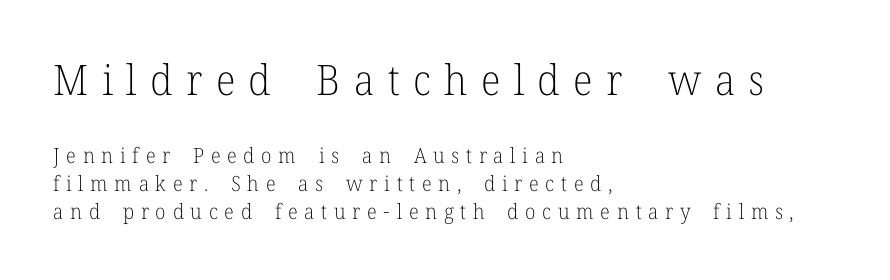
{"serif": "yes", "italic": "no", "bold": "no", "weight": "light", "width": "normal", "stroke_contrast": "low", "x_height": "medium", "monospaced": "no", "underline": "no", "align": "left", "line_spacing": "normal", "line_spacing_ratio": 1.33, "letter_spacing": "wide", "letter_spacing_em": 0.32, "larger_block": "first", "size_ratio": 2.0, "glyph_px": 42}
